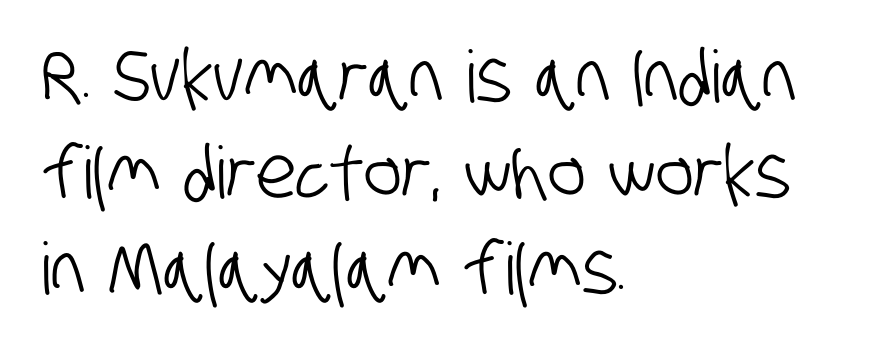
{"serif": "no", "width": "condensed", "stroke_contrast": "low", "x_height": "large", "monospaced": "no", "underline": "no", "align": "left", "line_spacing": "normal", "line_spacing_ratio": 1.33, "letter_spacing": "normal", "letter_spacing_em": 0.0, "glyph_px": 72}
